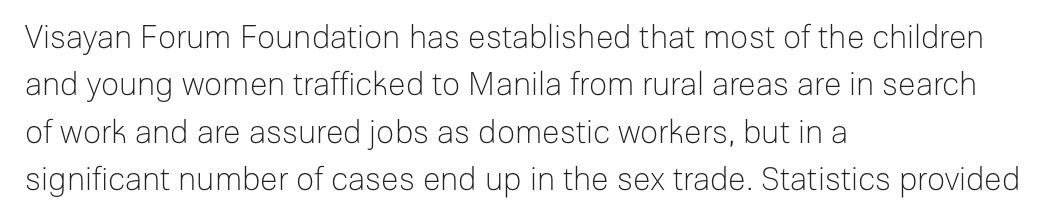
Q: Is the text bold? A: No.
Q: Is the text italic (slanted)? A: No, it is upright.
Q: Is the typeface a serif or a sans-serif typeface? A: Sans-serif.
Q: Is the text underlined? A: No.
Q: How is the paragraph aligned? A: Left-aligned.
Q: Is the spacing between letters normal or unusually wide? A: Normal.
Q: Is the spacing between lines tight, normal or loose? A: Normal.
Q: Width (condensed, normal, or wide)? A: Normal.
Q: Stroke contrast? A: Low.
Q: x-height? A: Medium.
Q: Monospaced? A: No.
